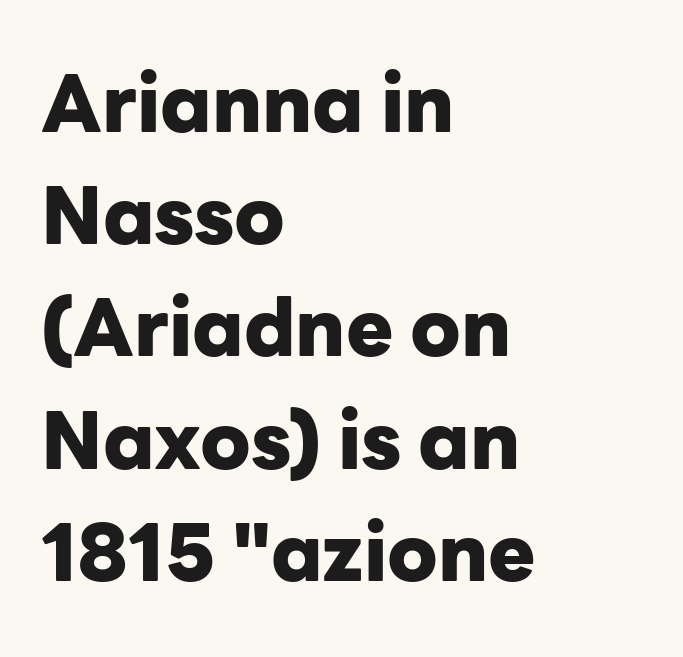
{"serif": "no", "italic": "no", "bold": "yes", "weight": "heavy", "width": "normal", "stroke_contrast": "low", "x_height": "medium", "monospaced": "no", "underline": "no", "align": "left", "line_spacing": "normal", "line_spacing_ratio": 1.42, "letter_spacing": "normal", "letter_spacing_em": 0.0, "glyph_px": 79}
